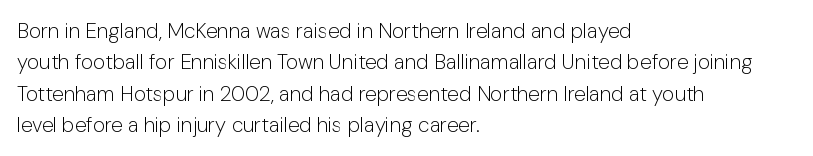
Ordinary non-slanted type is in use. Honestly, the row spacing looks completely unremarkable. These lines keep a tight, regular rhythm from letter to letter. These lines stack with their left ends in a neat column.
